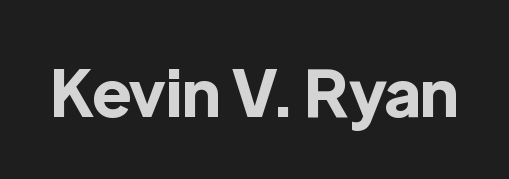
{"serif": "no", "italic": "no", "bold": "yes", "weight": "bold", "width": "normal", "x_height": "medium", "monospaced": "no", "underline": "no", "letter_spacing": "normal", "letter_spacing_em": 0.0, "glyph_px": 65}
